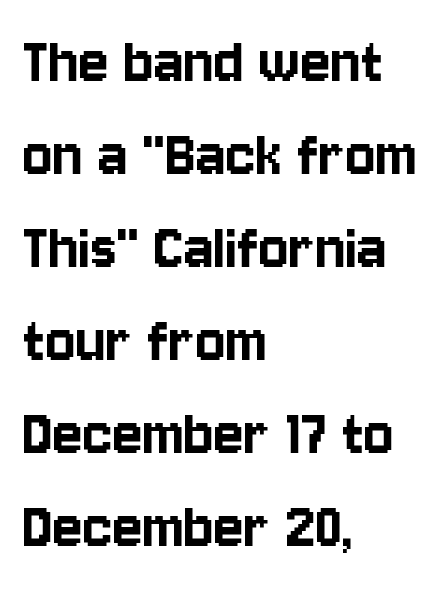
It's the straight-up-and-down kind of type. The letters sit at their default tracking, neither squeezed nor spread. Letterform terminals end flat and unadorned throughout the passage. Varying glyph widths throughout — classic text-font behaviour. The passage shown stacks its lines at a standard gap.
